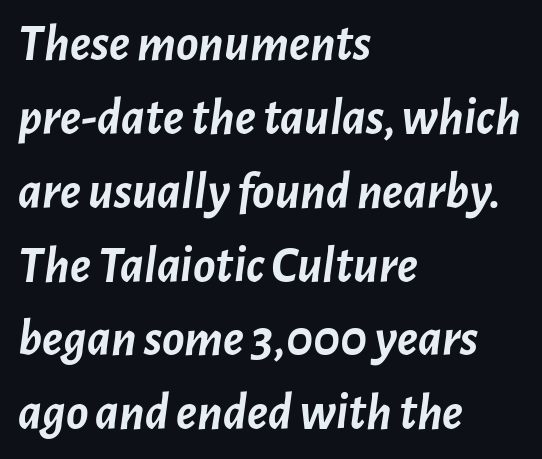
Q: Is the text bold? A: Yes.
Q: Is the text italic (slanted)? A: Yes, it leans right by about 7 degrees.
Q: Is the text underlined? A: No.
Q: How is the paragraph aligned? A: Left-aligned.
Q: Is the spacing between letters normal or unusually wide? A: Normal.
Q: Is the spacing between lines tight, normal or loose? A: Normal.
Q: Width (condensed, normal, or wide)? A: Normal.
Q: Stroke contrast? A: Low.
Q: x-height? A: Medium.
Q: Monospaced? A: No.
